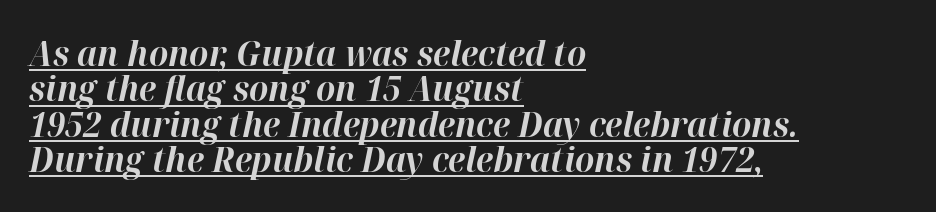
The image shows 34 px bold type, italic (leaning right); set left-aligned, tight line spacing (1.04x), normal letter spacing, underlined; high stroke contrast and a medium x-height.
